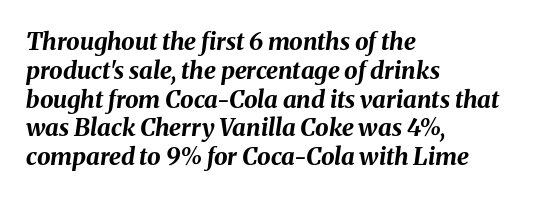
The image shows 24 px bold type, italic (leaning right); set left-aligned, line spacing 1.2x, normal letter spacing, not underlined.
